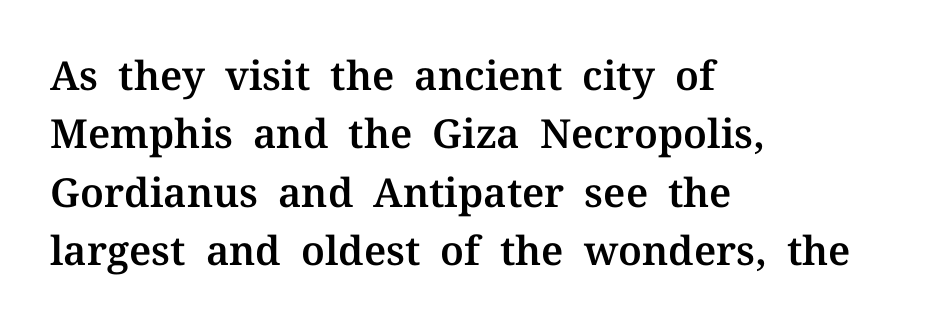
The image shows 40 px serif type, upright; set left-aligned, normal line spacing (1.46x), normal letter spacing, not underlined; medium stroke contrast and a medium x-height.
